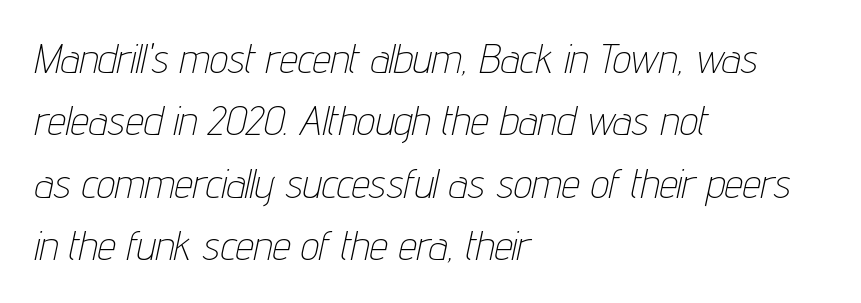
Weight: not bold — regular or lighter. The type is set solid horizontally, with unmodified tracking. What's the leading like? Ordinary, nothing unusual. A classic flush-left, rag-right setting is used for this passage. Every character sits at an angle, as italics do. Character widths vary here, with narrow letters taking less room than wide ones.
